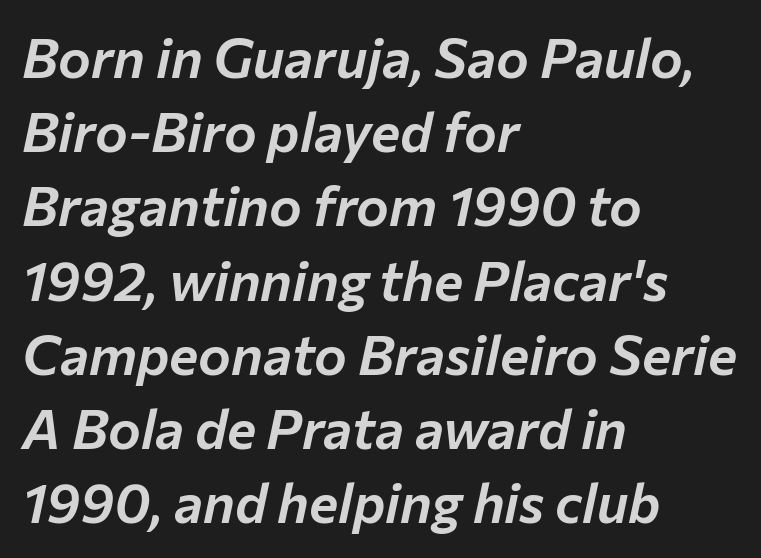
The image shows 55 px text type, italic (leaning right); set left-aligned, normal line spacing (1.35x), normal letter spacing, not underlined; low stroke contrast and a medium x-height.
